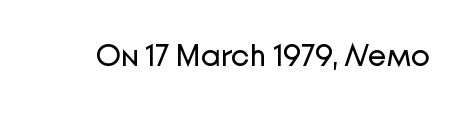
{"serif": "no", "italic": "no", "bold": "no", "weight": "regular", "width": "normal", "stroke_contrast": "low", "x_height": "medium", "monospaced": "no", "underline": "no", "letter_spacing": "normal", "letter_spacing_em": 0.0, "glyph_px": 31}
